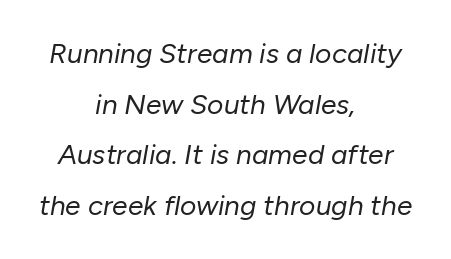
The axis of the letterforms is tilted away from vertical. The space beneath each line is pristine and unruled. The passage shown has conventional tracking throughout. This sample has the flowing, uneven cadence of proportional lettering.
